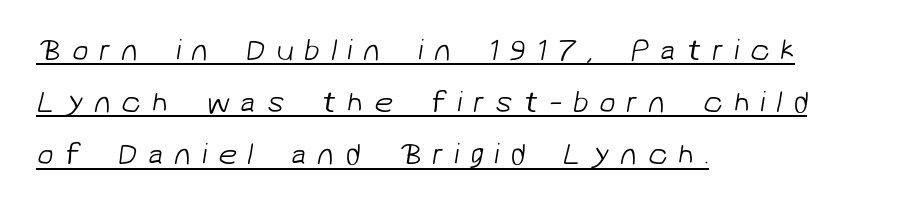
The image shows 30 px light sans-serif type; set left-aligned, line spacing 1.74x, unusually wide letter spacing (+0.36 em), underlined; low stroke contrast and a medium x-height.
